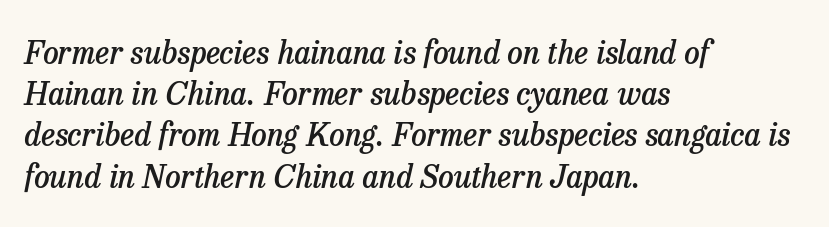
The image shows 31 px semibold serif type, italic (leaning right); set left-aligned, normal line spacing (1.33x), normal letter spacing, not underlined; low stroke contrast and a medium x-height.
